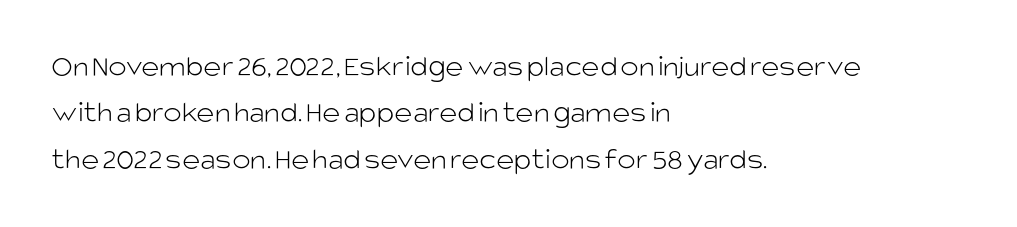
Vertical stems look standard width or narrower in stroke. Each row of text sits above clean, open space. Nothing sits at the stroke ends, so this counts as sans-serif. Horizontally, the lines are justified to the leading edge only. Default kerning and tracking; the words read as compact shapes. Italic? Not at all — the glyphs are vertical.
